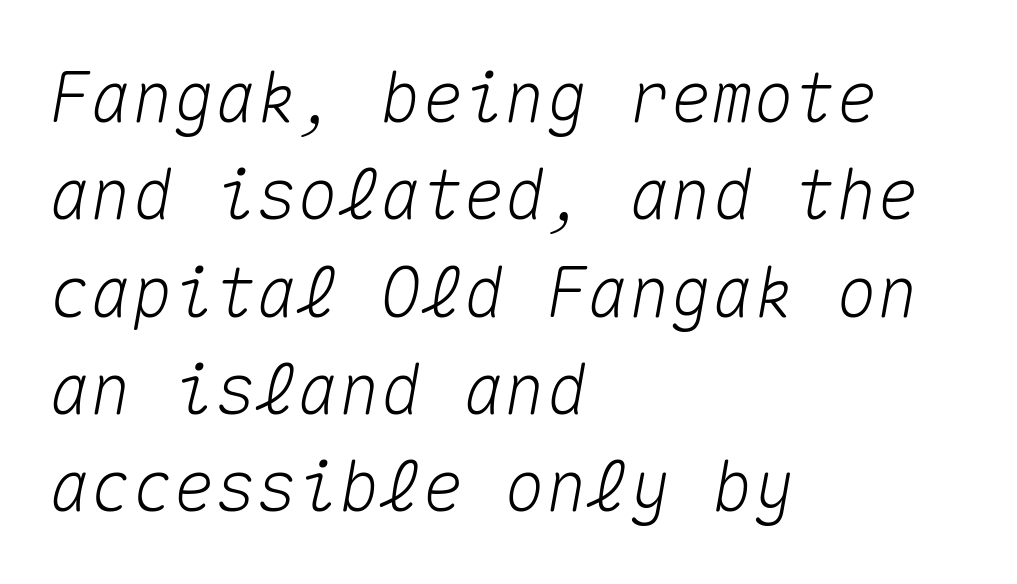
{"italic": "yes", "lean": "right", "slant_degrees": 10, "width": "normal", "stroke_contrast": "medium", "x_height": "medium", "monospaced": "yes", "underline": "no", "align": "left", "line_spacing": "normal", "line_spacing_ratio": 1.41, "letter_spacing": "normal", "letter_spacing_em": 0.0, "glyph_px": 69}
